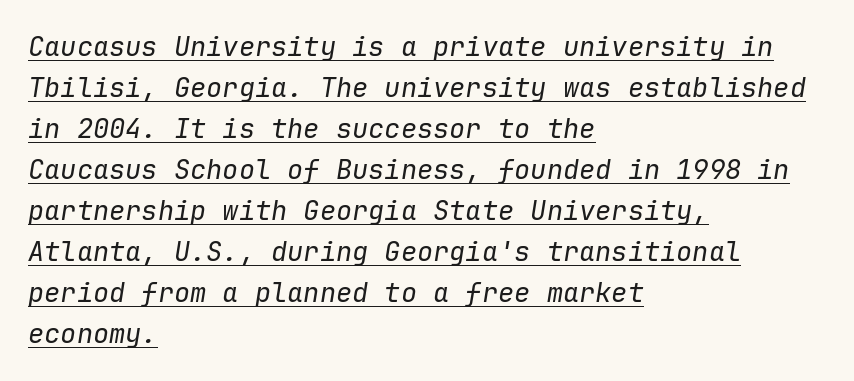
{"italic": "yes", "lean": "right", "slant_degrees": 9, "bold": "no", "underline": "yes", "align": "left", "line_spacing": "normal", "line_spacing_ratio": 1.52, "letter_spacing": "normal", "letter_spacing_em": 0.0, "glyph_px": 27}
